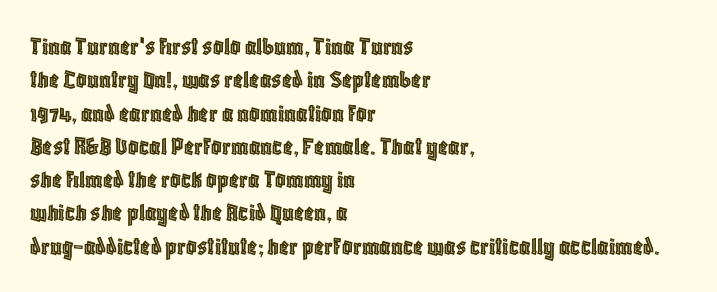
Q: Is the text italic (slanted)? A: No, it is upright.
Q: Is the text underlined? A: No.
Q: How is the paragraph aligned? A: Left-aligned.
Q: Is the spacing between letters normal or unusually wide? A: Normal.
Q: Is the spacing between lines tight, normal or loose? A: Normal.
